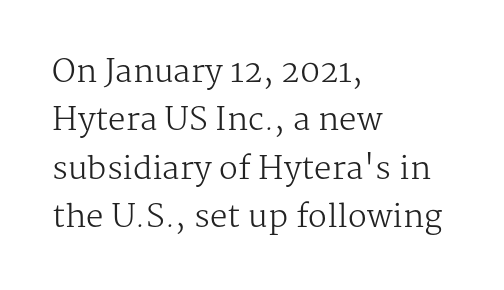
Q: Is the text bold? A: No.
Q: Is the text italic (slanted)? A: No, it is upright.
Q: Is the typeface a serif or a sans-serif typeface? A: Serif.
Q: Is the text underlined? A: No.
Q: How is the paragraph aligned? A: Left-aligned.
Q: Is the spacing between letters normal or unusually wide? A: Normal.
Q: Is the spacing between lines tight, normal or loose? A: Normal.
Q: Width (condensed, normal, or wide)? A: Normal.
Q: Stroke contrast? A: Medium.
Q: x-height? A: Medium.
Q: Monospaced? A: No.
